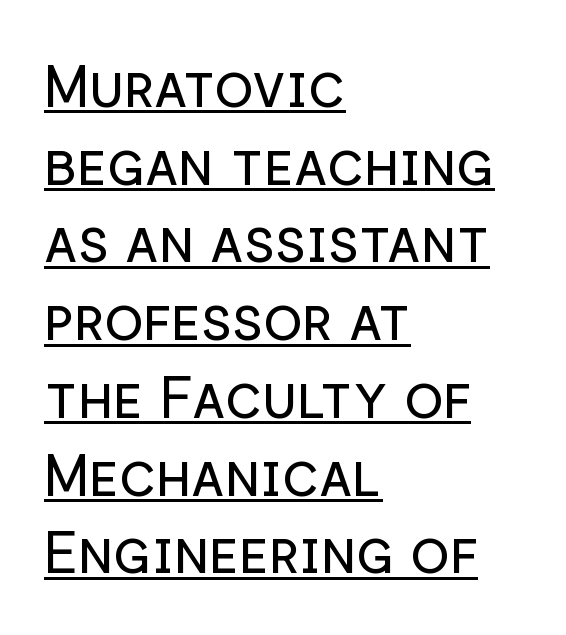
The image shows 58 px regular-weight sans-serif type, upright; set left-aligned, normal line spacing (1.34x), normal letter spacing, underlined; low stroke contrast and a medium x-height.
